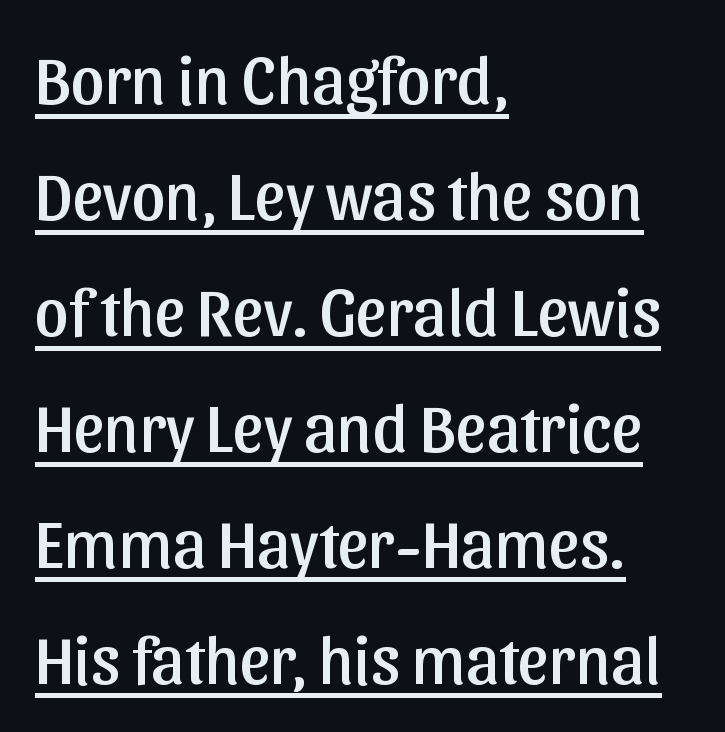
Q: Is the text italic (slanted)? A: No, it is upright.
Q: Is the typeface a serif or a sans-serif typeface? A: Sans-serif.
Q: Is the text underlined? A: Yes.
Q: How is the paragraph aligned? A: Left-aligned.
Q: Is the spacing between letters normal or unusually wide? A: Normal.
Q: Width (condensed, normal, or wide)? A: Normal.
Q: Stroke contrast? A: Low.
Q: x-height? A: Medium.
Q: Monospaced? A: No.
